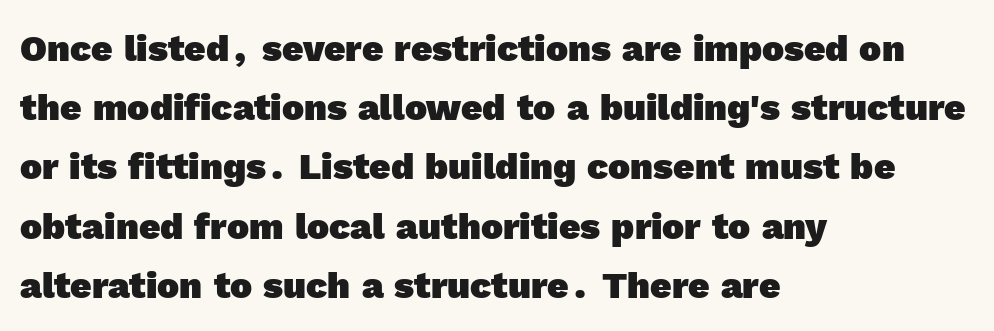
Each new line begins a customary step beneath the previous one. Do the characters align in a grid? No, the font is proportional. Layout note: lines flush left. Letters rest on an invisible, unmarked baseline.
